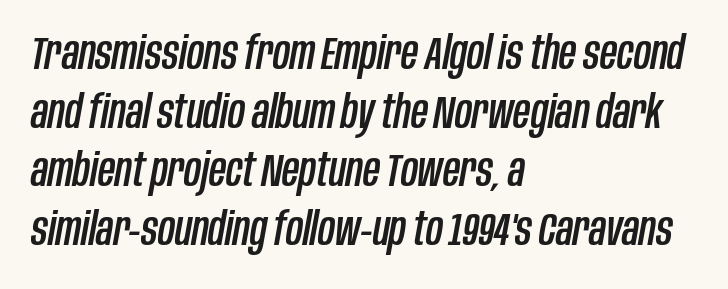
{"italic": "yes", "lean": "right", "slant_degrees": 10, "width": "condensed", "stroke_contrast": "low", "x_height": "large", "monospaced": "no", "underline": "no", "align": "left", "line_spacing": "normal", "line_spacing_ratio": 1.25, "letter_spacing": "normal", "letter_spacing_em": 0.0, "glyph_px": 47}
